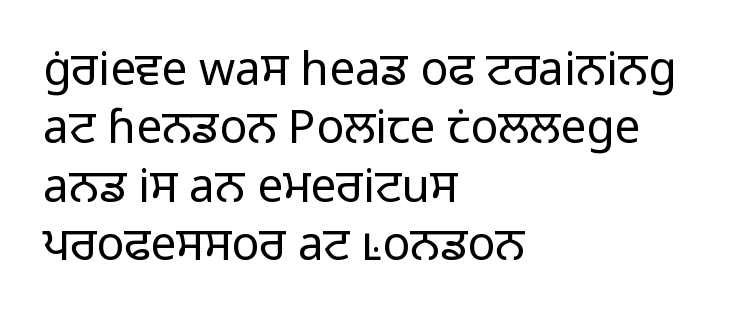
Q: Is the text bold? A: No.
Q: Is the text italic (slanted)? A: No, it is upright.
Q: Is the typeface a serif or a sans-serif typeface? A: Sans-serif.
Q: Is the text underlined? A: No.
Q: How is the paragraph aligned? A: Left-aligned.
Q: Is the spacing between letters normal or unusually wide? A: Normal.
Q: Is the spacing between lines tight, normal or loose? A: Normal.
Q: Width (condensed, normal, or wide)? A: Normal.
Q: Stroke contrast? A: Low.
Q: x-height? A: Medium.
Q: Monospaced? A: No.
